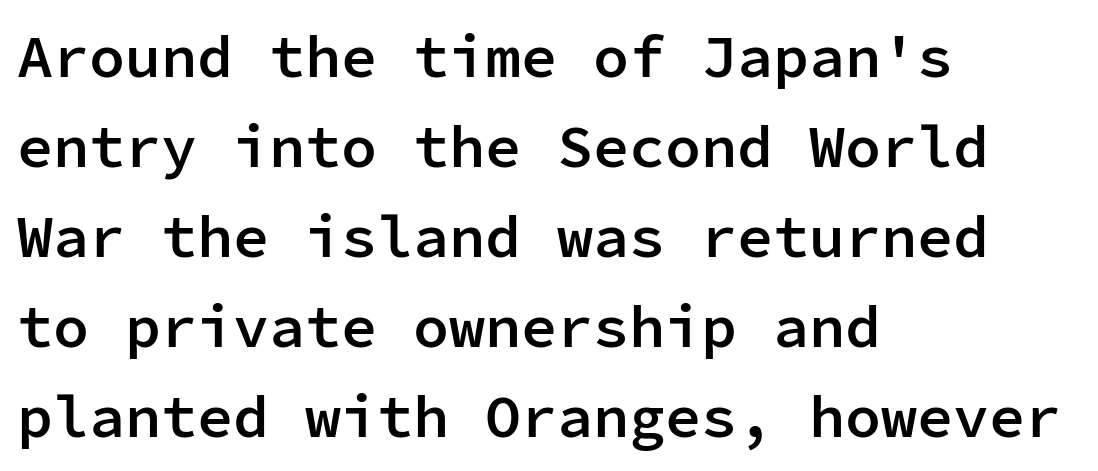
The image shows 60 px semibold sans-serif type, upright, monospaced; set left-aligned, normal line spacing (1.5x), normal letter spacing, not underlined; low stroke contrast and a medium x-height.
